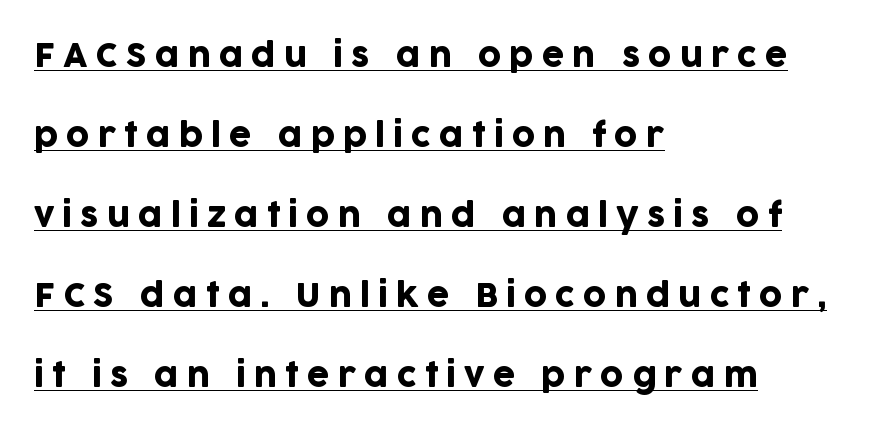
{"serif": "no", "italic": "no", "width": "normal", "stroke_contrast": "low", "x_height": "large", "monospaced": "no", "underline": "yes", "align": "left", "line_spacing": "loose", "line_spacing_ratio": 2.5, "letter_spacing": "wide", "letter_spacing_em": 0.25, "glyph_px": 32}
